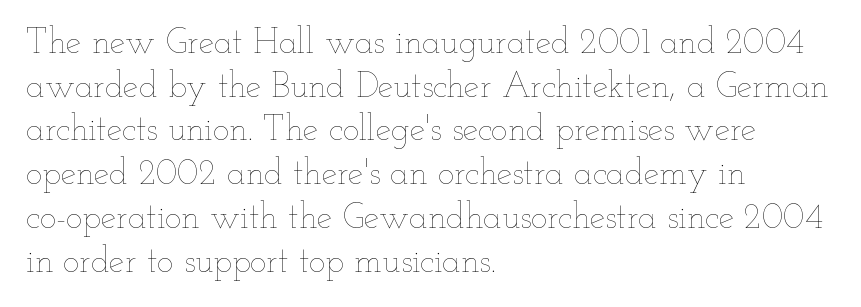
{"italic": "no", "bold": "no", "weight": "thin", "width": "wide", "stroke_contrast": "low", "x_height": "small", "monospaced": "no", "underline": "no", "align": "left", "line_spacing": "normal", "line_spacing_ratio": 1.25, "letter_spacing": "normal", "letter_spacing_em": 0.0, "glyph_px": 35}
